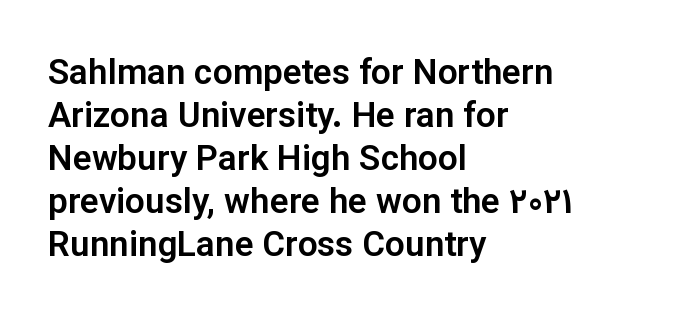
The image shows 35 px sans-serif type, upright; set left-aligned, line spacing 1.23x, normal letter spacing, not underlined; low stroke contrast and a medium x-height.
